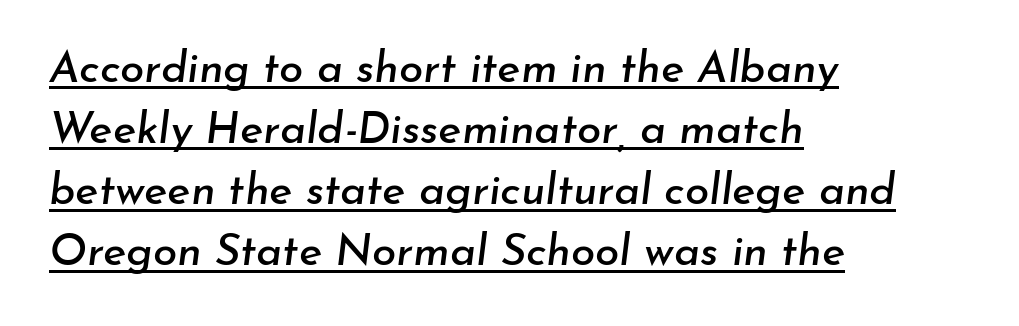
The image shows 44 px text type, italic (leaning right); set left-aligned, normal line spacing (1.39x), normal letter spacing, underlined; low stroke contrast and a small x-height.
